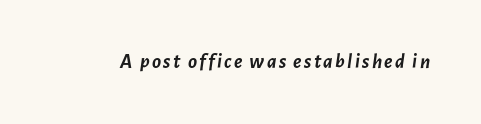
The image shows 21 px bold type, italic (leaning right); set not underlined.
